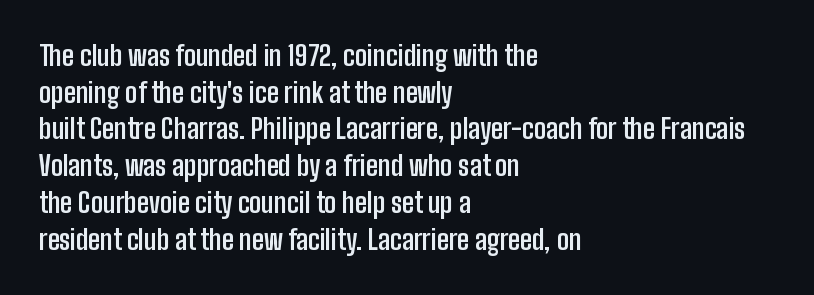
Casual observation: everything's shoved over to the left. Look at the tracking — it's just the regular setting, nothing added. The rendering uses a moderate line-height, typical for paragraphs. Decoration check: the copy has no underline. The face used here has the dense, thick strokes of a bold. The typography opts for an upright posture over an oblique one.
